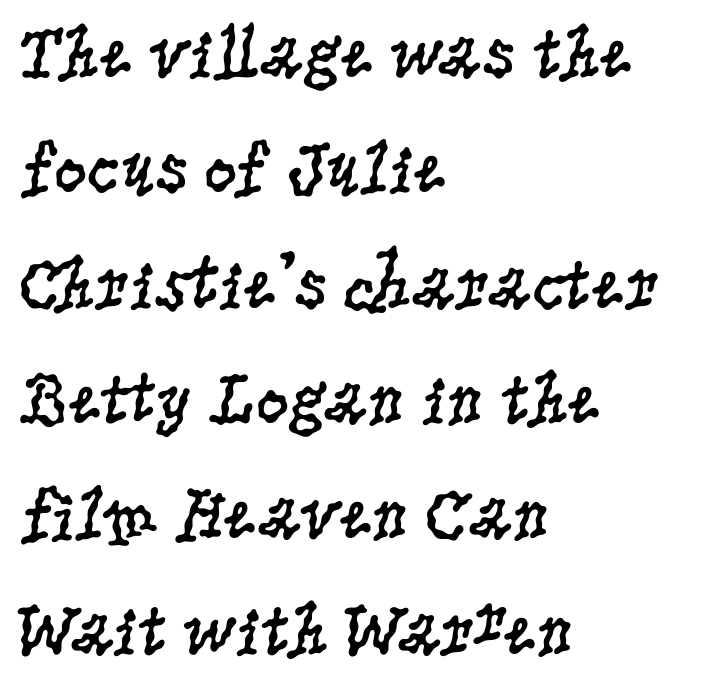
Stroke terminals: seriffed. The ragged edge is on the right, which tells us the setting is flush left. Words float on clear page, feet unadorned. A light-to-regular cut is what we see here.
